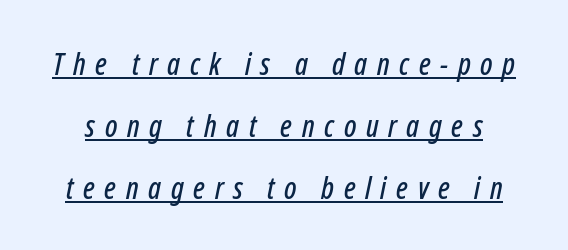
Q: Is the text italic (slanted)? A: Yes, it leans right by about 12 degrees.
Q: Is the text underlined? A: Yes.
Q: Is the spacing between letters normal or unusually wide? A: Unusually wide.
Q: Is the spacing between lines tight, normal or loose? A: Loose.
Q: Width (condensed, normal, or wide)? A: Condensed.
Q: Stroke contrast? A: Low.
Q: x-height? A: Medium.
Q: Monospaced? A: No.
